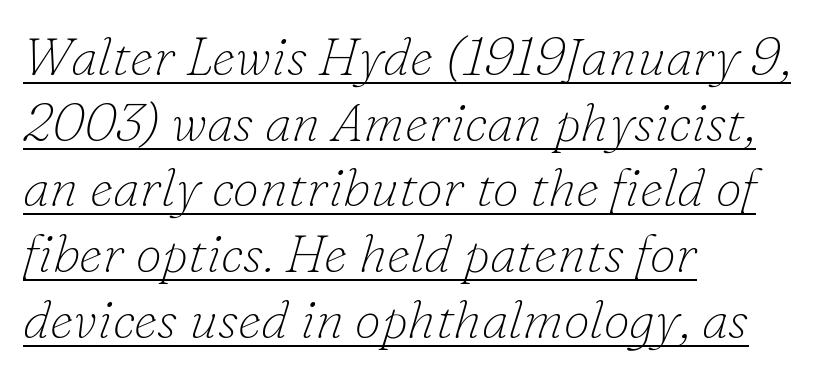
A student would call this left alignment; a typographer would say flush left, rag right. A typesetter would call this proportional, since set widths differ per character. Notice how the stems are inclined rather than vertical — that's the hallmark of italics. The rendering keeps characters at their native spacing. Typographically, this falls in the serif category. The words here are underlined.
